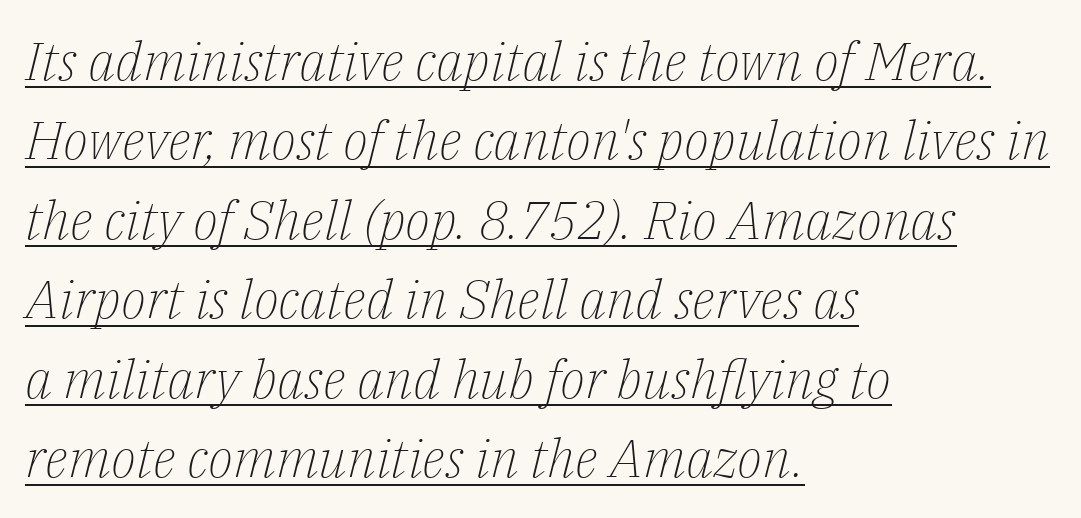
The image shows 53 px light serif type, italic (leaning right); set left-aligned, normal line spacing (1.5x), normal letter spacing, underlined; low stroke contrast and a medium x-height.
